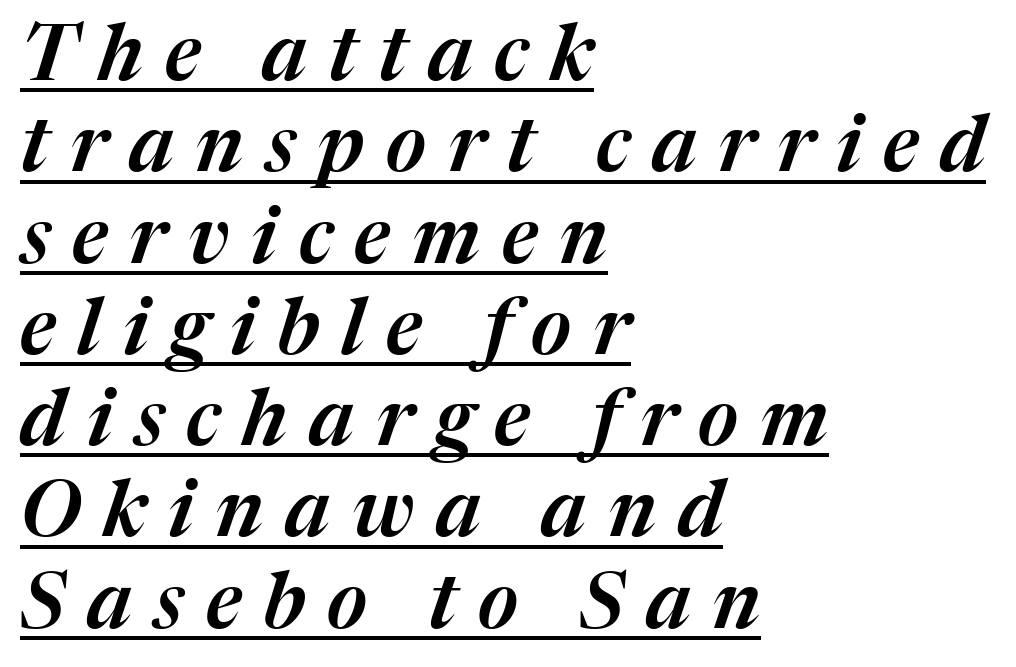
Short and long lines alike share a common starting point at left. Has an underline been added? It has. Here the designer chose a conventional face with non-uniform glyph widths. There's an unmistakable incline to the writing here. The line texture is sparse and dotted thanks to wide tracking.
